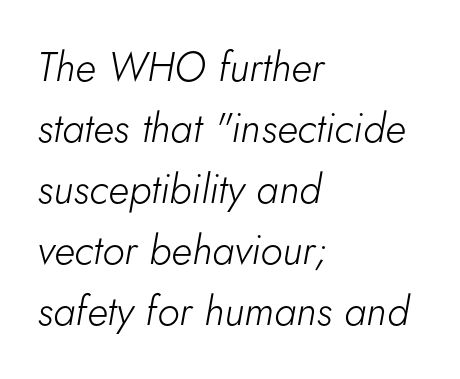
The image shows 41 px light type, italic (leaning right); set left-aligned, normal line spacing (1.49x), normal letter spacing, not underlined; low stroke contrast and a small x-height.
